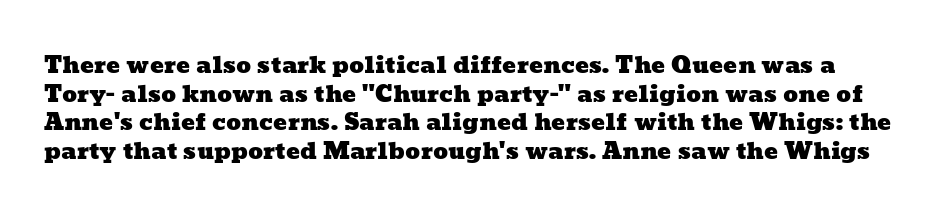
{"underline": "no", "line_spacing": "normal", "line_spacing_ratio": 1.25, "letter_spacing": "normal", "letter_spacing_em": 0.0, "glyph_px": 23}
